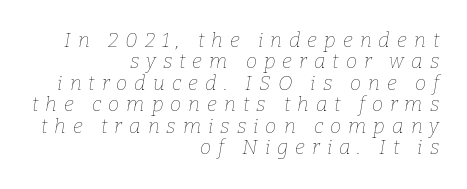
The image shows 20 px text type, italic (leaning right); set right-aligned, tight line spacing (1.07x), unusually wide letter spacing (+0.35 em), not underlined.
